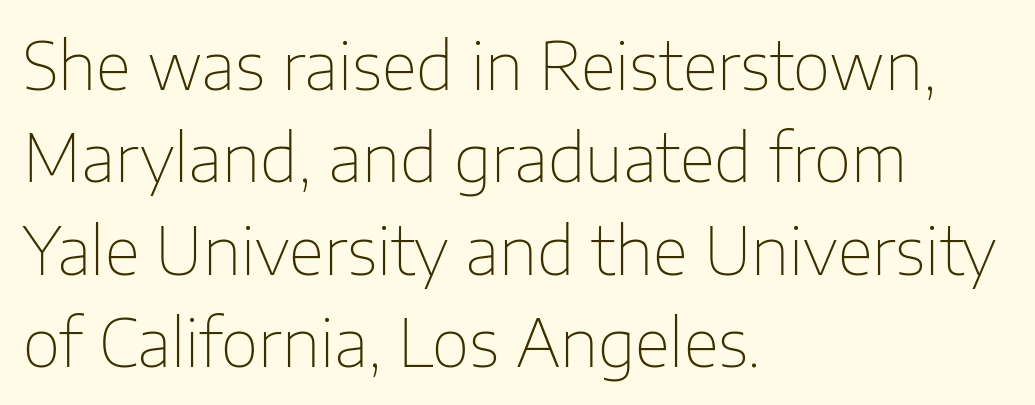
{"serif": "no", "italic": "no", "bold": "no", "weight": "thin", "width": "normal", "stroke_contrast": "low", "x_height": "medium", "monospaced": "no", "underline": "no", "align": "left", "line_spacing": "normal", "line_spacing_ratio": 1.42, "letter_spacing": "normal", "letter_spacing_em": 0.0, "glyph_px": 65}
